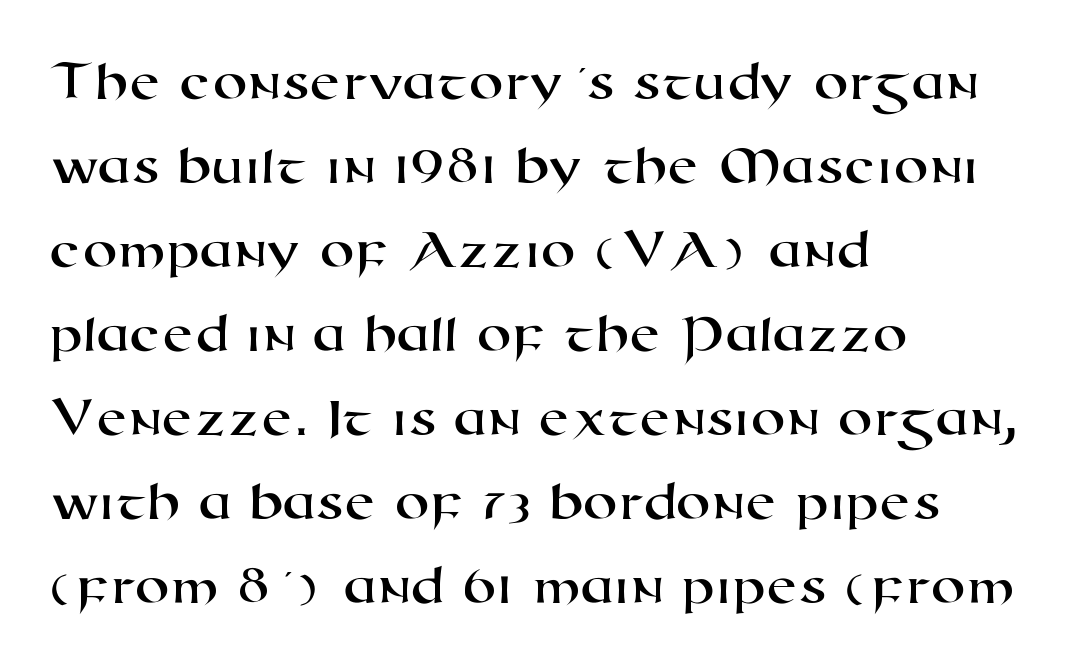
{"serif": "no", "width": "wide", "stroke_contrast": "high", "x_height": "medium", "monospaced": "no", "underline": "no", "align": "left", "line_spacing": "normal", "line_spacing_ratio": 1.5, "letter_spacing": "normal", "letter_spacing_em": 0.0, "glyph_px": 56}
